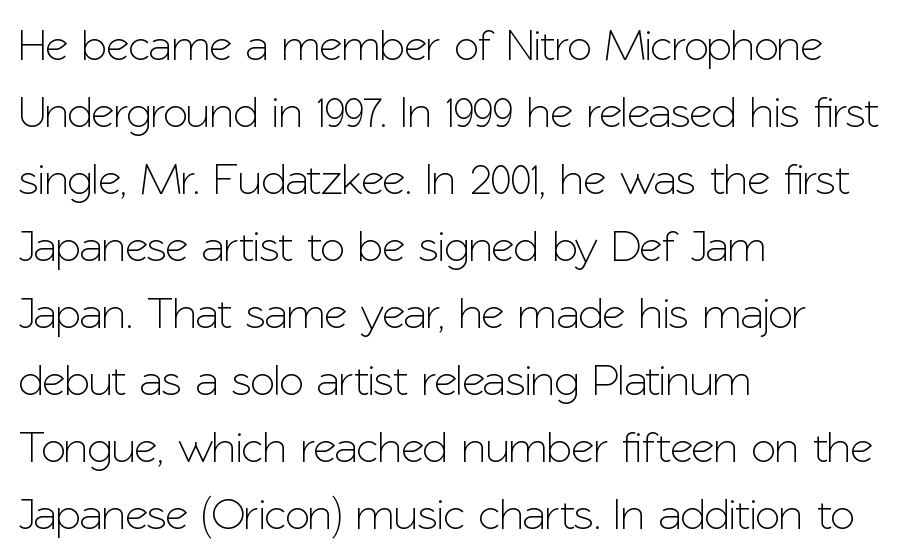
{"serif": "no", "italic": "no", "width": "normal", "stroke_contrast": "low", "x_height": "medium", "monospaced": "no", "underline": "no", "align": "left", "line_spacing": "normal", "line_spacing_ratio": 1.49, "letter_spacing": "normal", "letter_spacing_em": 0.0, "glyph_px": 45}
